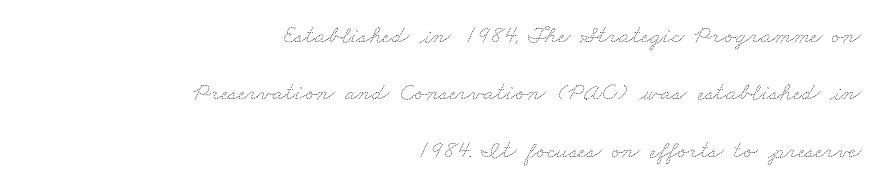
The image shows 25 px text type; set right-aligned, loose line spacing (2.3x), normal letter spacing, not underlined.
